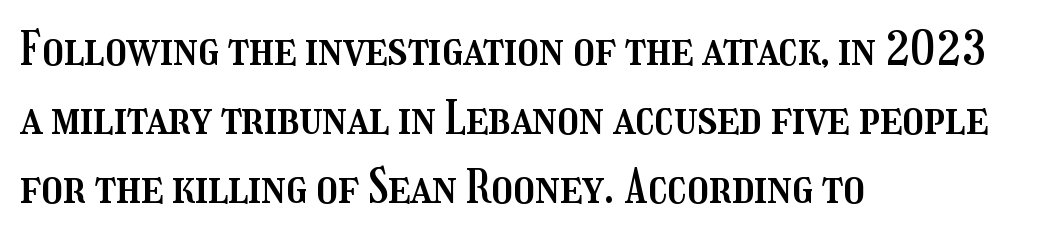
The image shows 47 px condensed type, upright; set left-aligned, normal line spacing (1.47x), normal letter spacing, not underlined; medium stroke contrast and a medium x-height.
